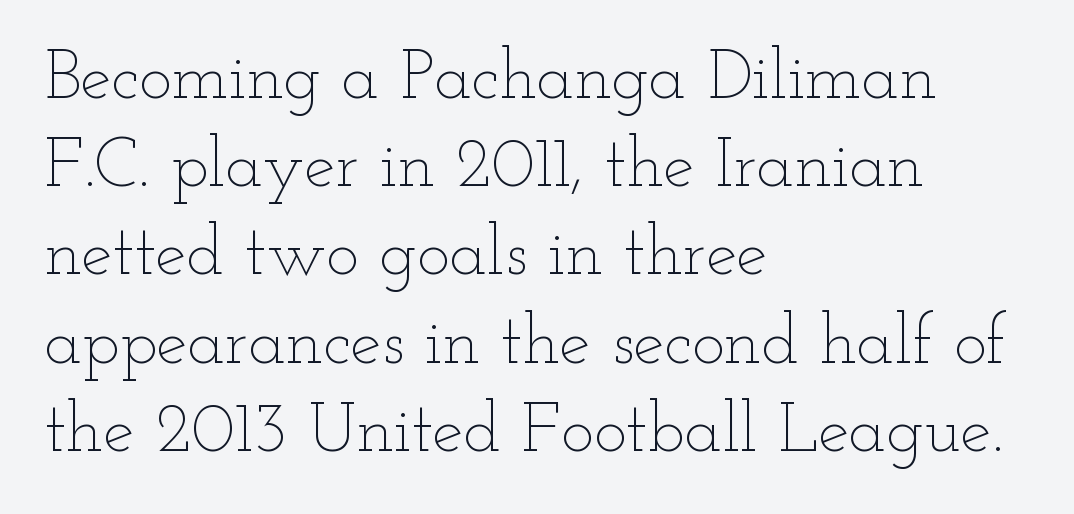
{"italic": "no", "bold": "no", "weight": "thin", "width": "wide", "stroke_contrast": "low", "x_height": "small", "monospaced": "no", "underline": "no", "align": "left", "line_spacing": "normal", "line_spacing_ratio": 1.26, "letter_spacing": "normal", "letter_spacing_em": 0.0, "glyph_px": 70}
